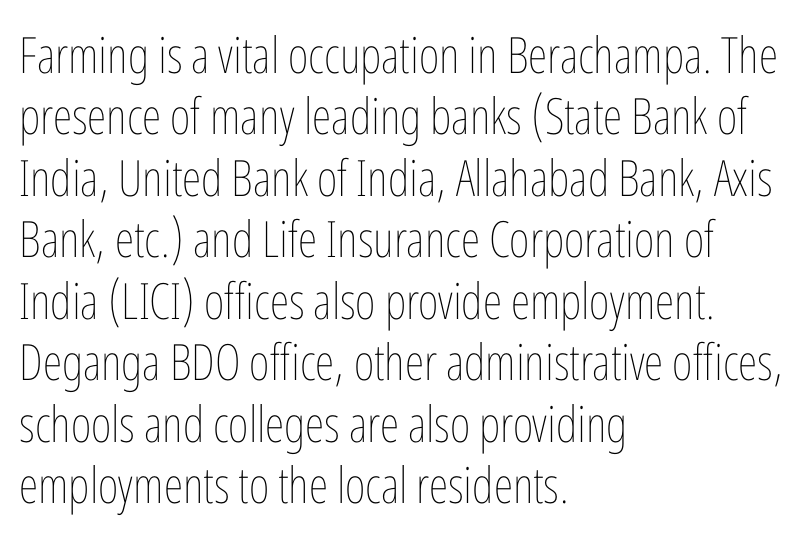
Q: Is the text bold? A: No.
Q: Is the text italic (slanted)? A: No, it is upright.
Q: Is the text underlined? A: No.
Q: How is the paragraph aligned? A: Left-aligned.
Q: Is the spacing between letters normal or unusually wide? A: Normal.
Q: Width (condensed, normal, or wide)? A: Condensed.
Q: Stroke contrast? A: Low.
Q: x-height? A: Medium.
Q: Monospaced? A: No.
